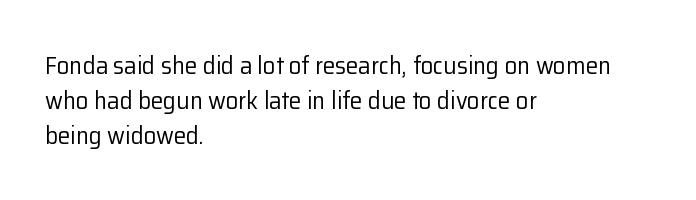
Nobody drew a line under any word here. The passage is arranged the way most books set body copy — flush left. Is the stroke heavy? The answer is a plain regular-or-lighter. Nobody touched the tracking dial on this one. A roman cut, with each character standing at attention. The space between consecutive lines is moderate.
